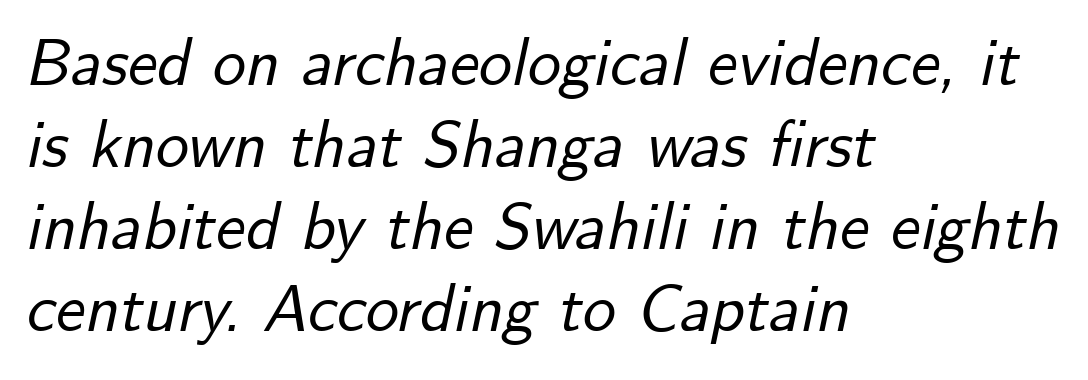
Default kerning and tracking; the words read as compact shapes. Character widths vary here, with narrow letters taking less room than wide ones. Honestly, there is no underline to notice here at all. The specimen reads as italic at a glance. In CSS terms this would be text-align: left.
